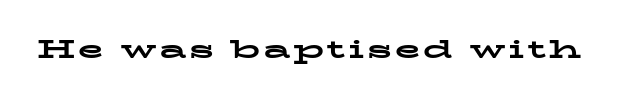
{"italic": "no", "bold": "yes", "underline": "no", "glyph_px": 26}
